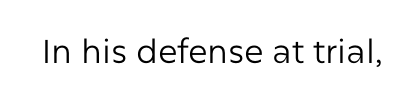
The image shows 33 px regular-weight sans-serif type, upright; set normal letter spacing, not underlined; low stroke contrast and a medium x-height.
